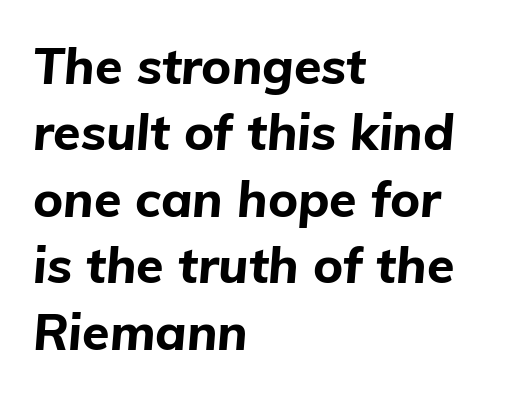
{"italic": "yes", "lean": "right", "slant_degrees": 5, "bold": "yes", "weight": "bold", "width": "normal", "stroke_contrast": "low", "x_height": "medium", "monospaced": "no", "underline": "no", "align": "left", "line_spacing": "normal", "line_spacing_ratio": 1.33, "letter_spacing": "normal", "letter_spacing_em": 0.0, "glyph_px": 50}
